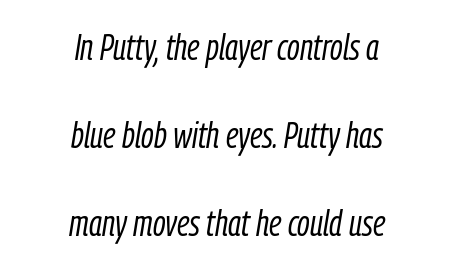
Q: Is the text bold? A: No.
Q: Is the text italic (slanted)? A: Yes, it leans right by about 9 degrees.
Q: Is the text underlined? A: No.
Q: How is the paragraph aligned? A: Centered.
Q: Is the spacing between letters normal or unusually wide? A: Normal.
Q: Is the spacing between lines tight, normal or loose? A: Loose.
Q: Width (condensed, normal, or wide)? A: Condensed.
Q: Stroke contrast? A: Low.
Q: x-height? A: Medium.
Q: Monospaced? A: No.
